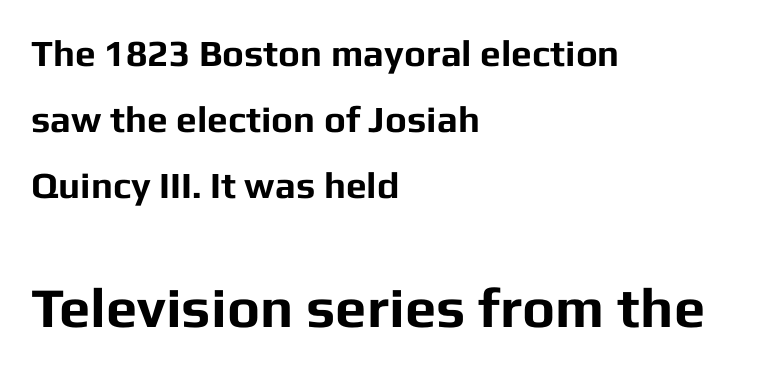
{"serif": "no", "italic": "no", "bold": "yes", "weight": "bold", "width": "normal", "stroke_contrast": "low", "x_height": "medium", "monospaced": "no", "underline": "no", "align": "left", "line_spacing_ratio": 1.79, "letter_spacing": "normal", "letter_spacing_em": 0.0, "larger_block": "second", "size_ratio": 1.51, "glyph_px": 56}
